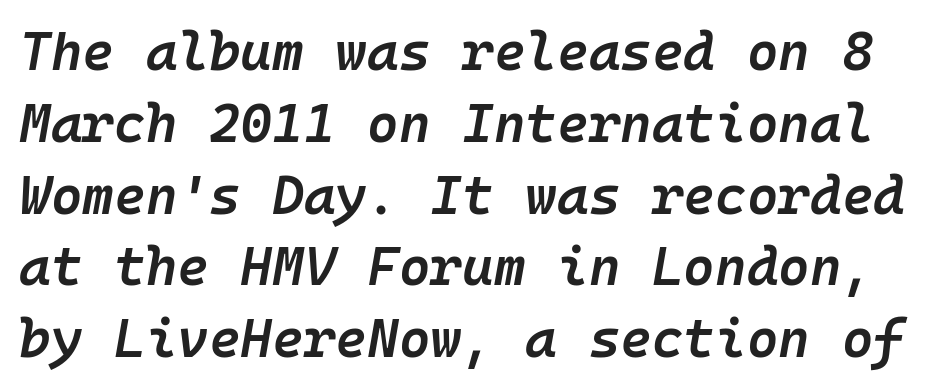
The image shows 54 px semibold type, italic (leaning right), monospaced; set normal line spacing (1.33x), normal letter spacing, not underlined; low stroke contrast and a medium x-height.
